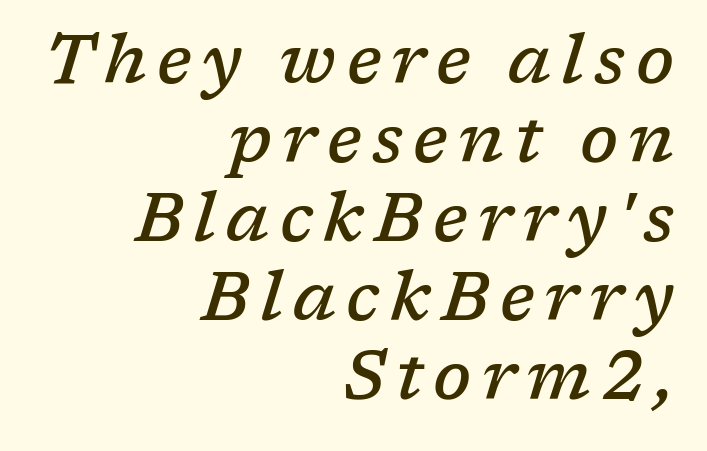
Q: Is the text bold? A: Semi-bold.
Q: Is the text italic (slanted)? A: Yes, it leans right by about 17 degrees.
Q: Is the typeface a serif or a sans-serif typeface? A: Serif.
Q: Is the text underlined? A: No.
Q: How is the paragraph aligned? A: Right-aligned.
Q: Width (condensed, normal, or wide)? A: Normal.
Q: Stroke contrast? A: Low.
Q: x-height? A: Medium.
Q: Monospaced? A: No.
